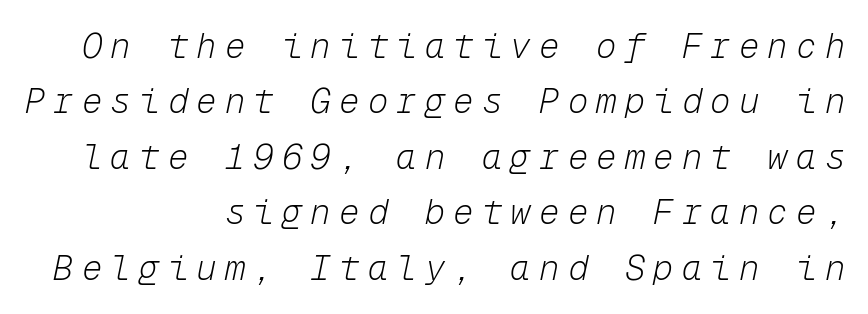
The image shows 34 px light type, italic (leaning right), monospaced; set right-aligned, normal line spacing (1.63x), unusually wide letter spacing (+0.24 em), not underlined; low stroke contrast and a medium x-height.
